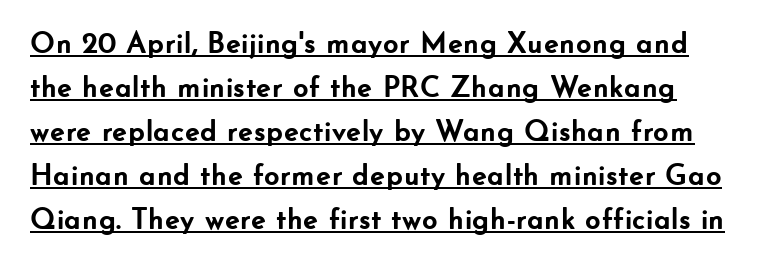
Q: Is the text bold? A: Yes.
Q: Is the text italic (slanted)? A: No, it is upright.
Q: Is the typeface a serif or a sans-serif typeface? A: Sans-serif.
Q: Is the text underlined? A: Yes.
Q: Is the spacing between letters normal or unusually wide? A: Normal.
Q: Is the spacing between lines tight, normal or loose? A: Normal.
Q: Width (condensed, normal, or wide)? A: Normal.
Q: Stroke contrast? A: Low.
Q: x-height? A: Small.
Q: Monospaced? A: No.
